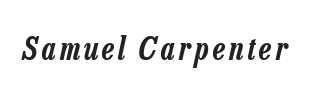
The specimen omits any rule beneath the text block's lines. Emphasis-style slanted type is in use. The letters advance in unequal steps, a hallmark of proportional type.
